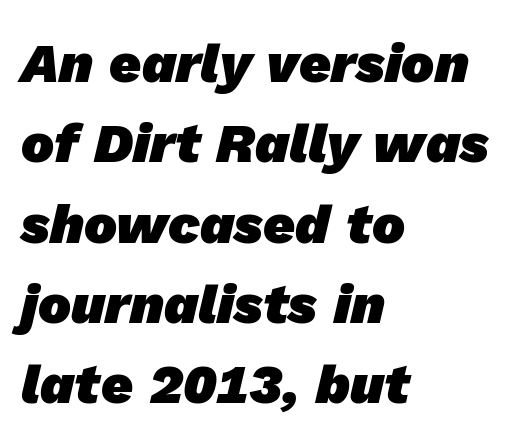
The image shows 55 px heavy sans-serif type; set left-aligned, normal line spacing (1.46x), normal letter spacing, not underlined; low stroke contrast and a medium x-height.
